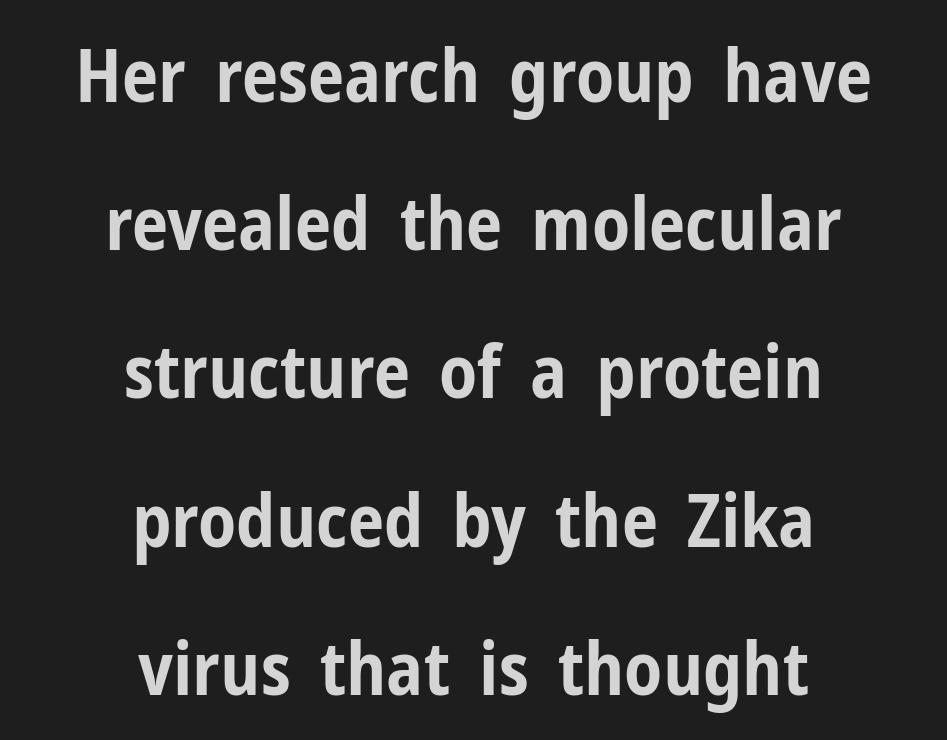
{"serif": "no", "italic": "no", "bold": "yes", "weight": "bold", "width": "condensed", "stroke_contrast": "low", "x_height": "medium", "monospaced": "no", "underline": "no", "align": "center", "line_spacing": "loose", "line_spacing_ratio": 2.03, "letter_spacing": "normal", "letter_spacing_em": 0.0, "glyph_px": 73}
